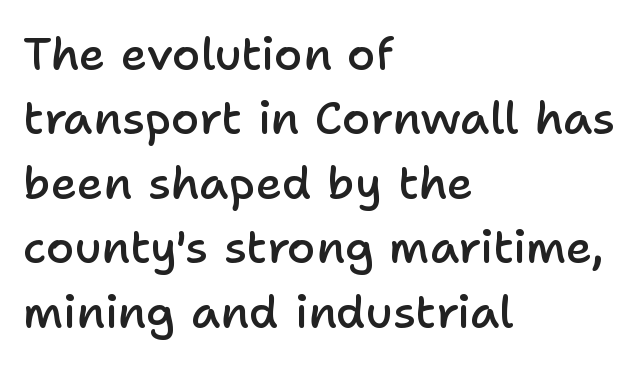
The image shows 46 px semibold sans-serif type, upright; set left-aligned, normal line spacing (1.4x), normal letter spacing, not underlined; low stroke contrast and a medium x-height.
